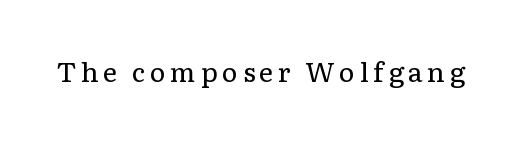
{"italic": "no", "bold": "no", "underline": "no", "glyph_px": 27}
